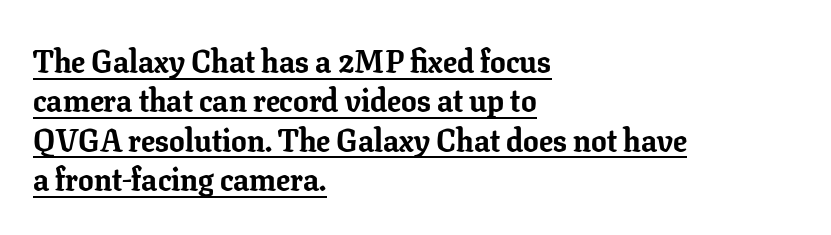
What decoration does the sample have? An underline. Stroke terminals: seriffed. Teacher's note: observe the even left margin — that is flush-left alignment. The letters stand straight up with perfectly vertical stems. The rendering uses a moderate line-height, typical for paragraphs. Stroke thickness is high; the sample reads as a true bold.
